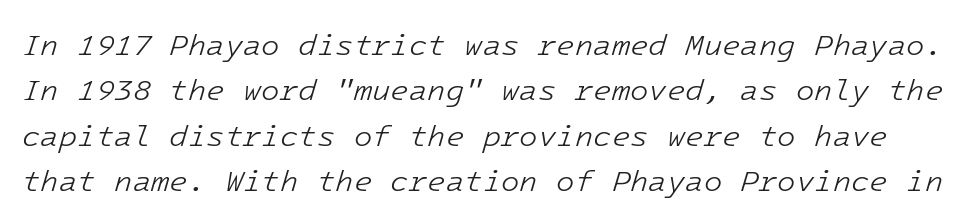
The weight tops out at a normal text grade. The passage shown leans; its letterforms are oblique. Students, note that the glyphs here touch the page at normal intervals. Note the uniform advance width — an 'i' takes as much space as an 'm'. Beneath every word, the page is bare.
